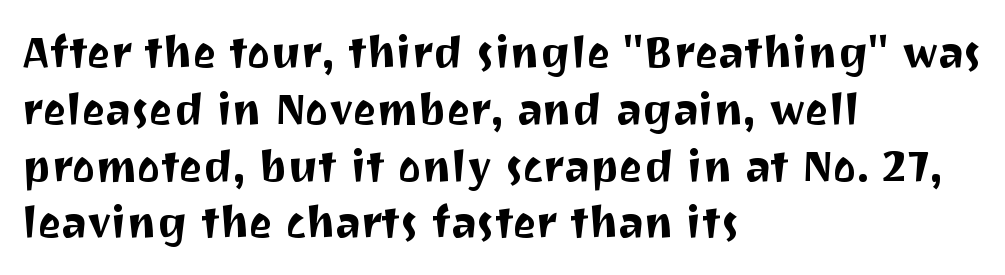
Do the characters align in a grid? No, the font is proportional. Look at the tracking — it's just the regular setting, nothing added. Anything drawn beneath the words? Only blank space. The lettering stays uniformly vertical, giving the passage a roman look. Compared with a centered layout, this one pins lines to the left instead. The passage shown stacks its lines at a standard gap.
